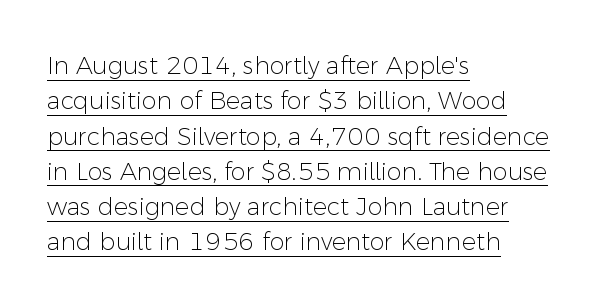
{"italic": "no", "bold": "no", "underline": "yes", "align": "left", "line_spacing": "normal", "line_spacing_ratio": 1.47, "letter_spacing": "normal", "letter_spacing_em": 0.0, "glyph_px": 24}
